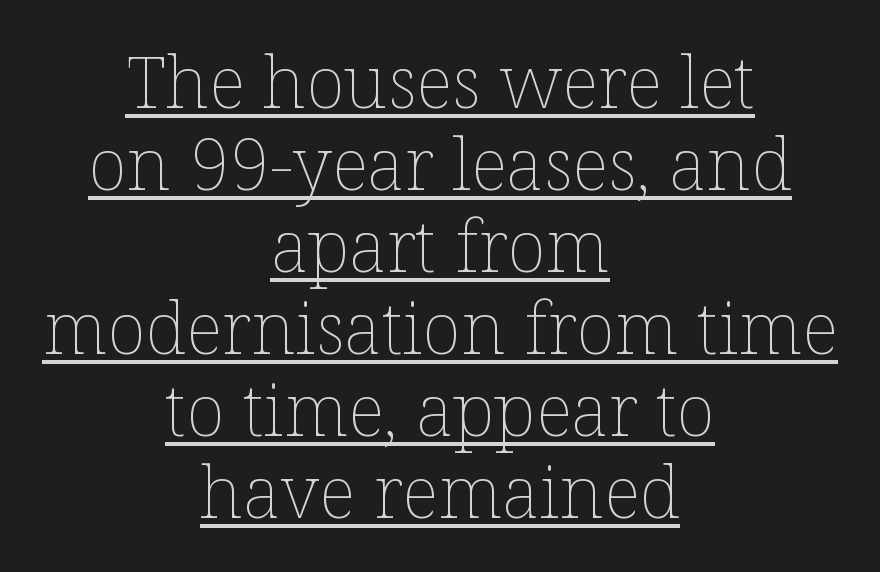
The image shows 72 px thin type, upright; set centered, tight line spacing (1.14x), normal letter spacing, underlined; low stroke contrast and a medium x-height.
